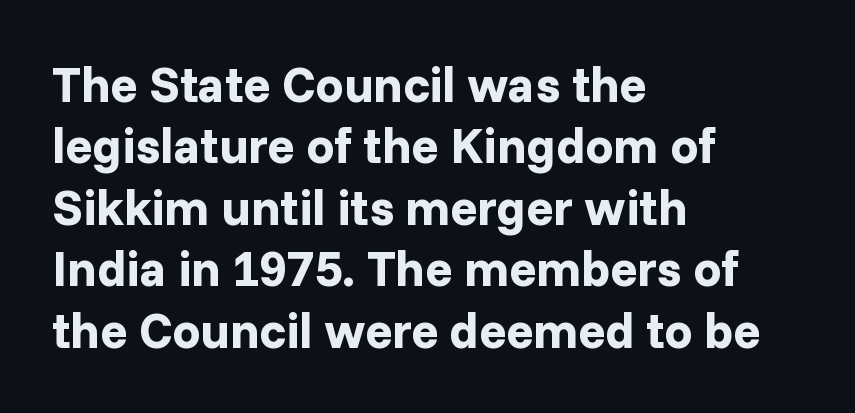
The image shows 50 px bold sans-serif type, upright; set left-aligned, line spacing 1.23x, normal letter spacing, not underlined; low stroke contrast and a medium x-height.
